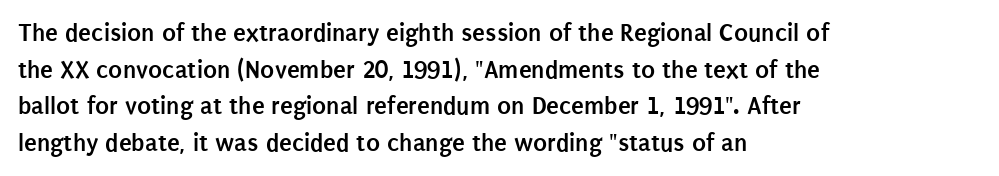
Q: Is the text bold? A: Yes.
Q: Is the text italic (slanted)? A: No, it is upright.
Q: Is the text underlined? A: No.
Q: How is the paragraph aligned? A: Left-aligned.
Q: Is the spacing between letters normal or unusually wide? A: Normal.
Q: Is the spacing between lines tight, normal or loose? A: Normal.
